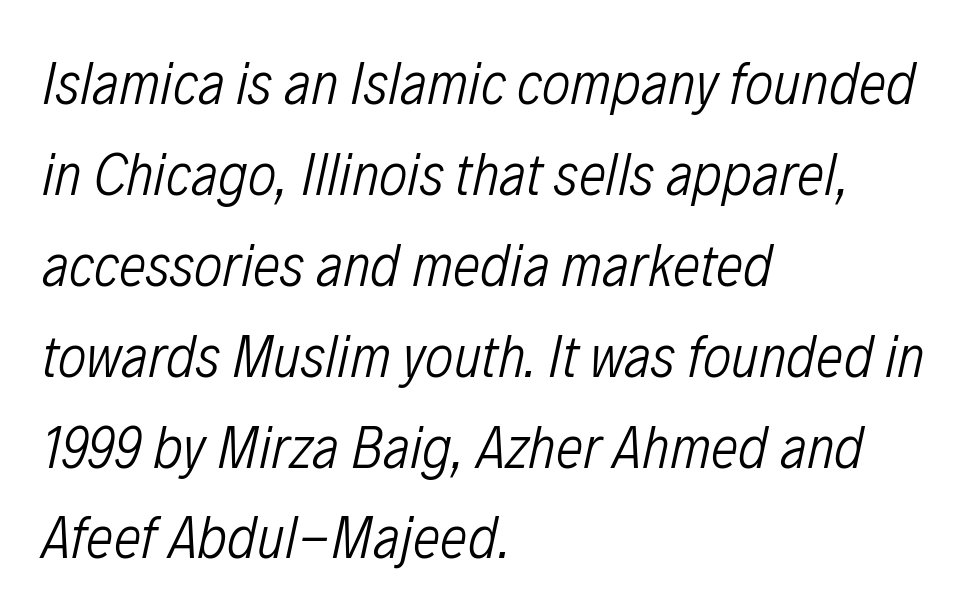
Q: Is the text bold? A: No.
Q: Is the text italic (slanted)? A: Yes, it leans right by about 12 degrees.
Q: Is the text underlined? A: No.
Q: How is the paragraph aligned? A: Left-aligned.
Q: Is the spacing between letters normal or unusually wide? A: Normal.
Q: Is the spacing between lines tight, normal or loose? A: Normal.
Q: Width (condensed, normal, or wide)? A: Condensed.
Q: Stroke contrast? A: Low.
Q: x-height? A: Medium.
Q: Monospaced? A: No.
